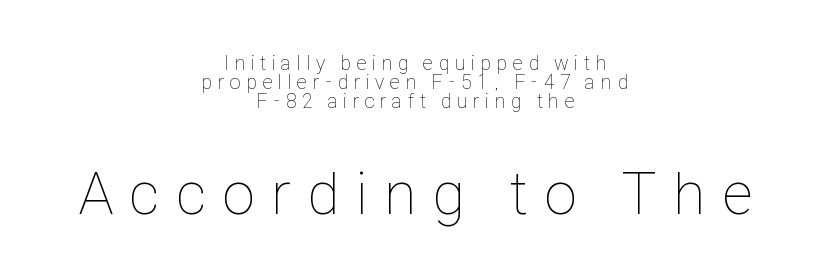
{"italic": "no", "bold": "no", "weight": "thin", "width": "condensed", "stroke_contrast": "low", "x_height": "medium", "monospaced": "no", "underline": "no", "align": "center", "line_spacing": "tight", "line_spacing_ratio": 0.96, "letter_spacing": "wide", "letter_spacing_em": 0.29, "larger_block": "second", "size_ratio": 3.0, "glyph_px": 60}
